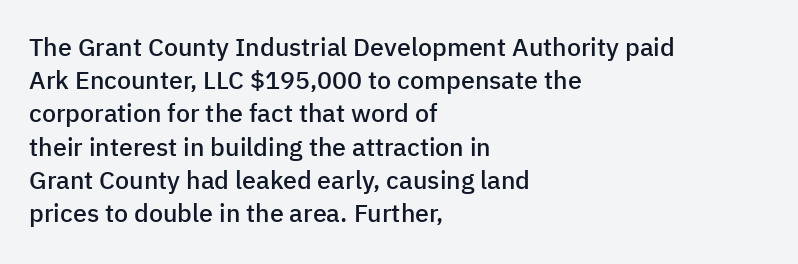
Which margin do the lines hug? The left one — the right edge is uneven. The space beneath each line is pristine and unruled. The line texture is even and compact thanks to regular tracking. Line spacing here is normal. The face used here is a semibold: visibly heavier than regular, lighter than bold.
